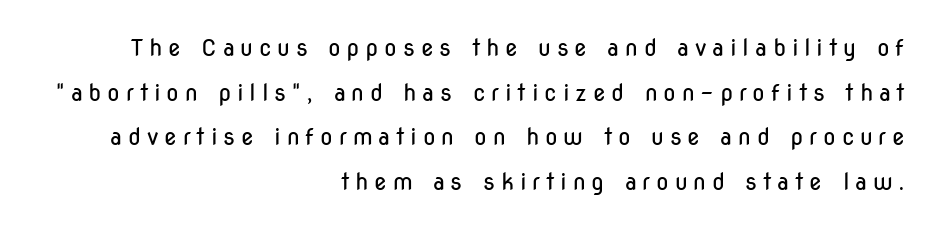
The image shows 23 px text type, upright; set right-aligned, loose line spacing (1.94x), unusually wide letter spacing (+0.25 em), not underlined.
